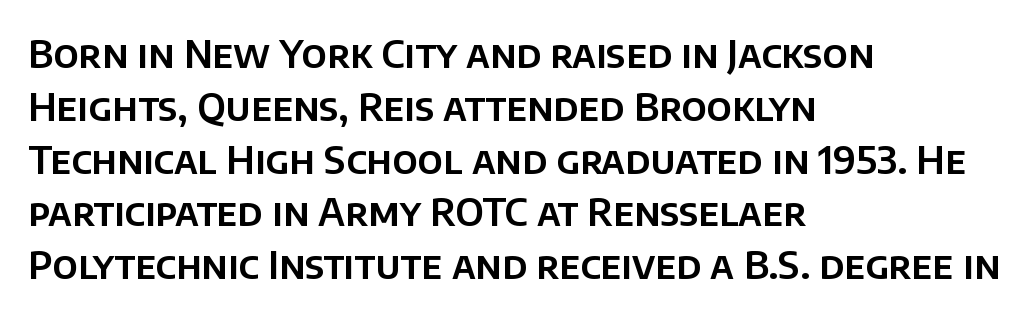
Type without underlining. The letters advance in unequal steps, a hallmark of proportional type. Serif or sans? Sans — the stroke terminals are bare. Does the leading feel generous? No, just average.
